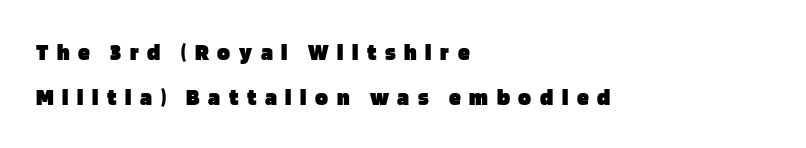
Q: Is the text bold? A: Yes.
Q: Is the text italic (slanted)? A: No, it is upright.
Q: Is the text underlined? A: No.
Q: How is the paragraph aligned? A: Left-aligned.
Q: Is the spacing between letters normal or unusually wide? A: Unusually wide.
